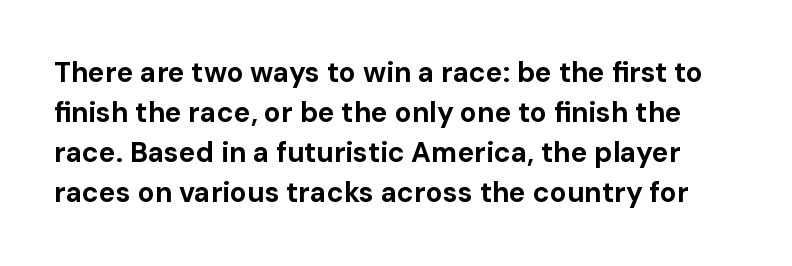
The image shows 28 px bold sans-serif type, upright; set normal line spacing (1.43x), normal letter spacing, not underlined; low stroke contrast and a medium x-height.
